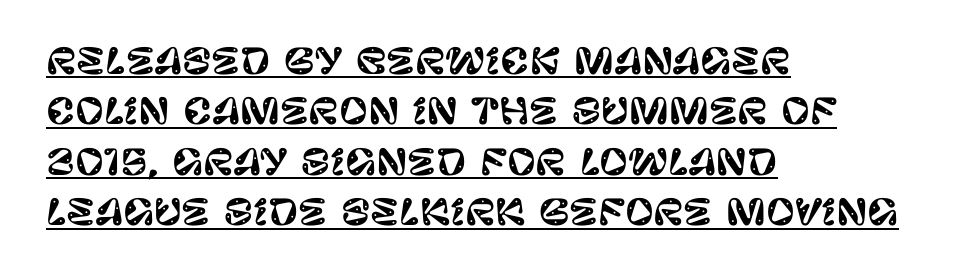
This is underlined copy, the kind a proofreader might mark for attention. Line spacing here is normal. The letters sit at their default tracking, neither squeezed nor spread.
